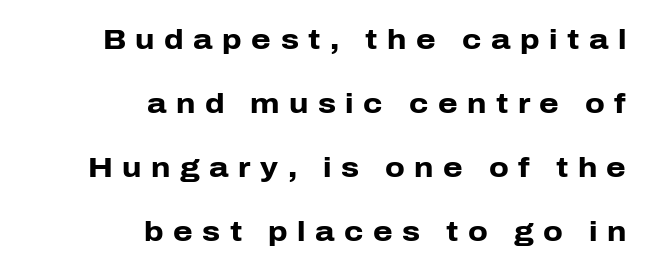
Italic? Not at all — the glyphs are vertical. The typesetter chose a ragged-left arrangement here. Each new line begins a long way beneath the previous one. The passage shown is not underscored anywhere. A sans-serif font was chosen for this passage. Look at the stroke-to-counter ratio: heavy, a bold.
